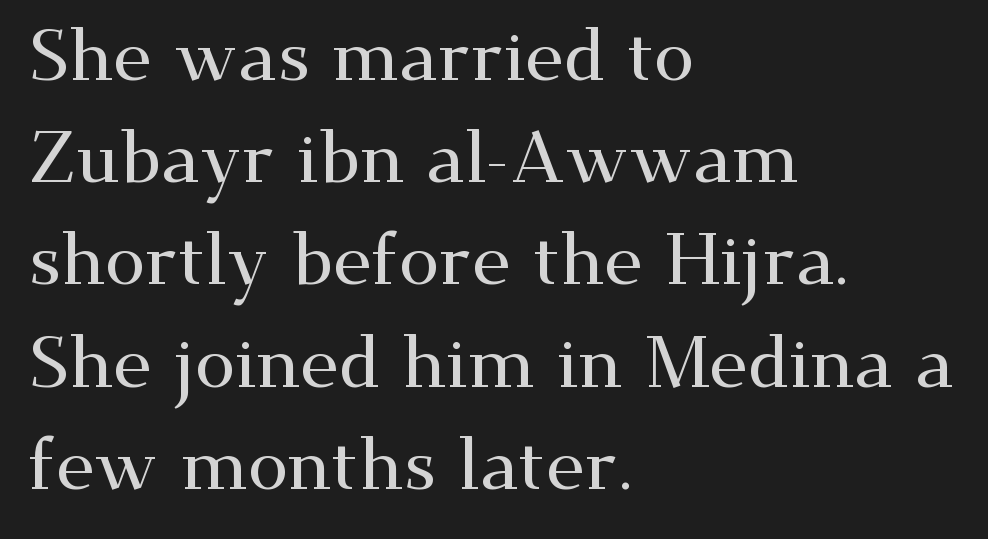
The image shows 73 px wide serif type, upright; set left-aligned, normal line spacing (1.4x), normal letter spacing, not underlined; medium stroke contrast and a small x-height.
